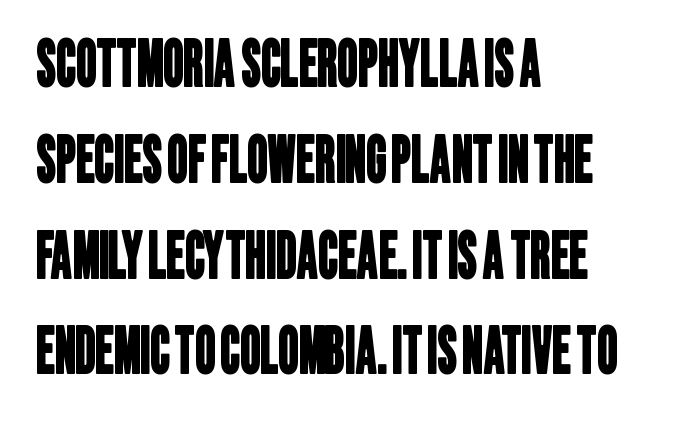
{"serif": "no", "width": "condensed", "stroke_contrast": "low", "x_height": "large", "monospaced": "no", "underline": "no", "align": "left", "line_spacing": "normal", "line_spacing_ratio": 1.52, "letter_spacing": "normal", "letter_spacing_em": 0.0, "glyph_px": 63}
